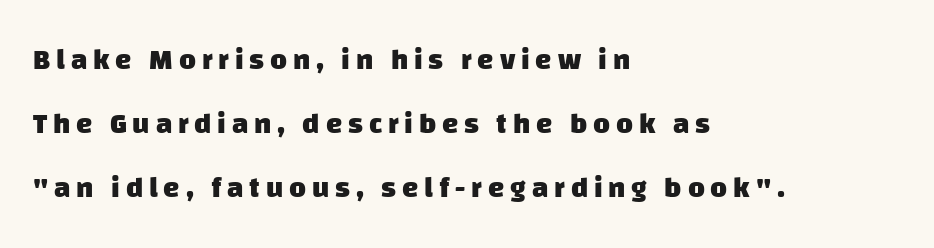
Q: Is the text bold? A: Yes.
Q: Is the typeface a serif or a sans-serif typeface? A: Sans-serif.
Q: Is the text underlined? A: No.
Q: How is the paragraph aligned? A: Left-aligned.
Q: Is the spacing between letters normal or unusually wide? A: Unusually wide.
Q: Is the spacing between lines tight, normal or loose? A: Loose.
Q: Width (condensed, normal, or wide)? A: Normal.
Q: Stroke contrast? A: Low.
Q: x-height? A: Large.
Q: Monospaced? A: No.
